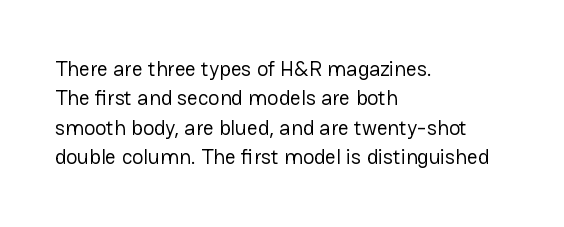
Q: Is the text bold? A: No.
Q: Is the text italic (slanted)? A: No, it is upright.
Q: Is the text underlined? A: No.
Q: How is the paragraph aligned? A: Left-aligned.
Q: Is the spacing between letters normal or unusually wide? A: Normal.
Q: Is the spacing between lines tight, normal or loose? A: Normal.
